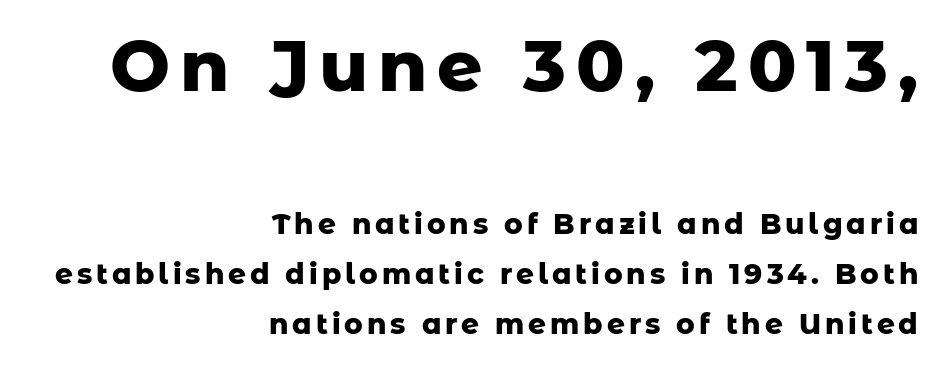
Q: Is the text bold? A: Yes.
Q: Is the text italic (slanted)? A: No, it is upright.
Q: Is the typeface a serif or a sans-serif typeface? A: Sans-serif.
Q: Is the text underlined? A: No.
Q: How is the paragraph aligned? A: Right-aligned.
Q: Which block of text is set in a larger size, the first (top) or the second (bottom)? A: The first (top) one.
Q: Width (condensed, normal, or wide)? A: Normal.
Q: Stroke contrast? A: Low.
Q: x-height? A: Medium.
Q: Monospaced? A: No.
